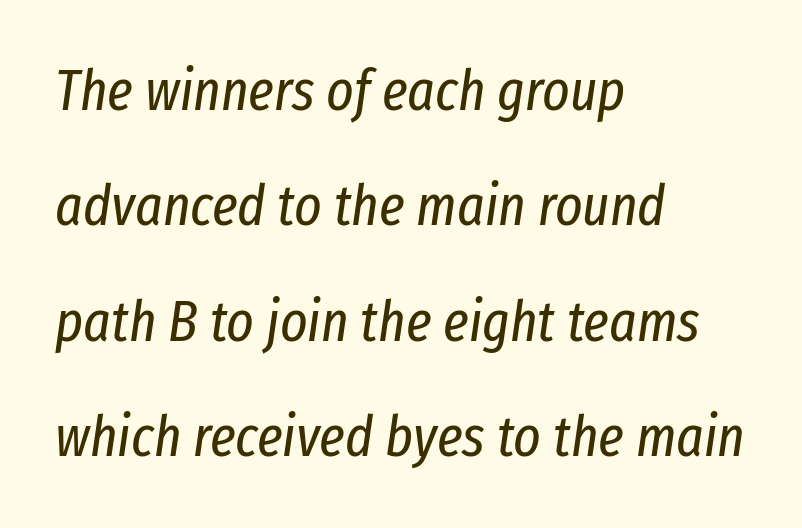
{"italic": "yes", "lean": "right", "slant_degrees": 8, "bold": "no", "weight": "regular", "width": "condensed", "stroke_contrast": "low", "x_height": "medium", "monospaced": "no", "underline": "no", "align": "left", "line_spacing": "loose", "line_spacing_ratio": 1.99, "letter_spacing": "normal", "letter_spacing_em": 0.0, "glyph_px": 58}
